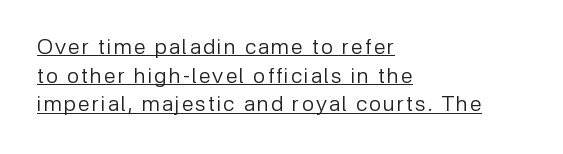
{"italic": "no", "bold": "no", "underline": "yes", "align": "left", "line_spacing": "normal", "line_spacing_ratio": 1.36, "glyph_px": 21}
